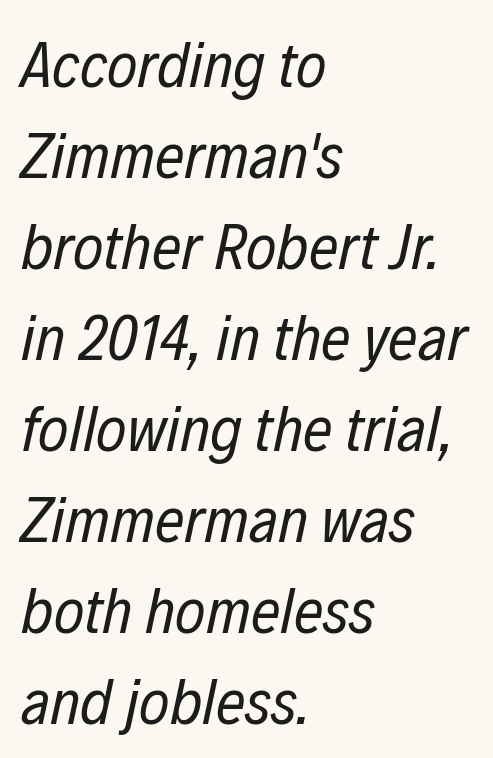
The image shows 65 px regular-weight, condensed type, italic (leaning right); set left-aligned, normal line spacing (1.4x), normal letter spacing, not underlined; low stroke contrast and a medium x-height.
